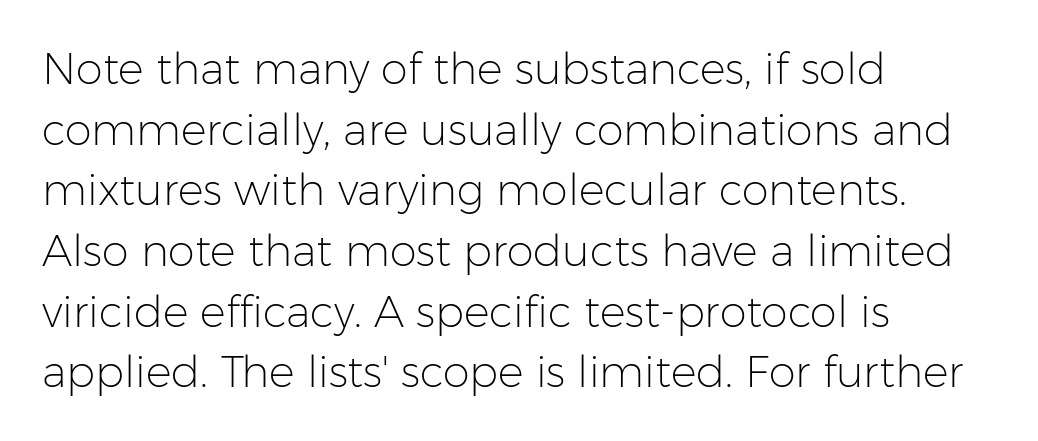
Q: Is the text bold? A: No.
Q: Is the text italic (slanted)? A: No, it is upright.
Q: Is the typeface a serif or a sans-serif typeface? A: Sans-serif.
Q: Is the text underlined? A: No.
Q: How is the paragraph aligned? A: Left-aligned.
Q: Is the spacing between letters normal or unusually wide? A: Normal.
Q: Is the spacing between lines tight, normal or loose? A: Normal.
Q: Width (condensed, normal, or wide)? A: Normal.
Q: Stroke contrast? A: Low.
Q: x-height? A: Medium.
Q: Monospaced? A: No.
